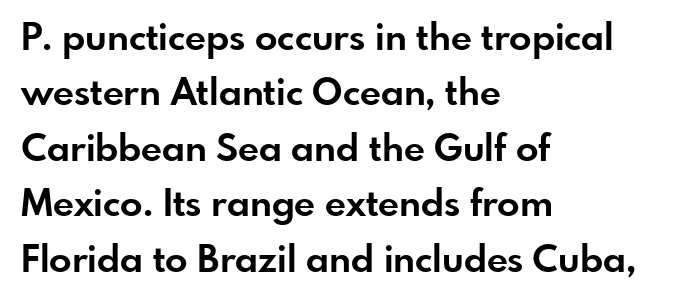
The image shows 37 px bold sans-serif type, upright; set left-aligned, normal line spacing (1.5x), normal letter spacing, not underlined; low stroke contrast and a small x-height.
